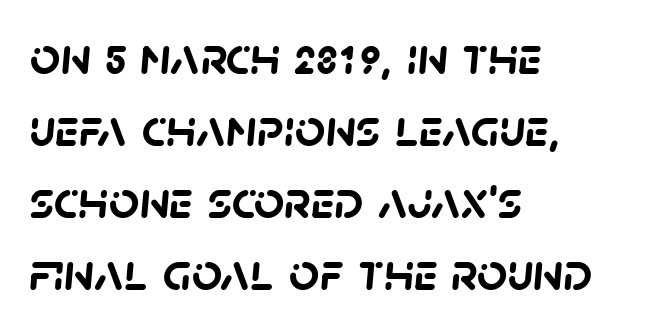
The image shows 53 px semibold sans-serif type; set left-aligned, normal line spacing (1.36x), normal letter spacing, not underlined; low stroke contrast and a large x-height.
